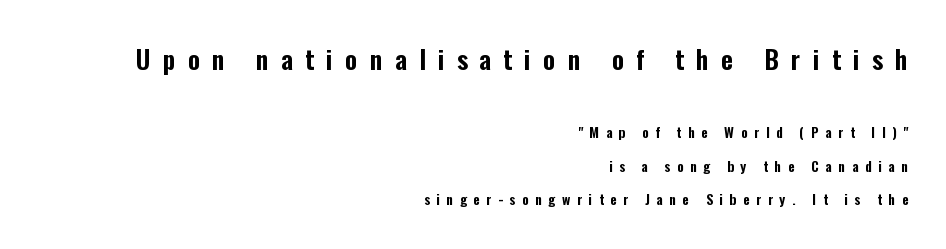
Letters rest on an invisible, unmarked baseline. Characters remain perfectly vertical along every line. All the whitespace from short lines collects on the left. Of the two passages, the one on top uses the larger point size.
